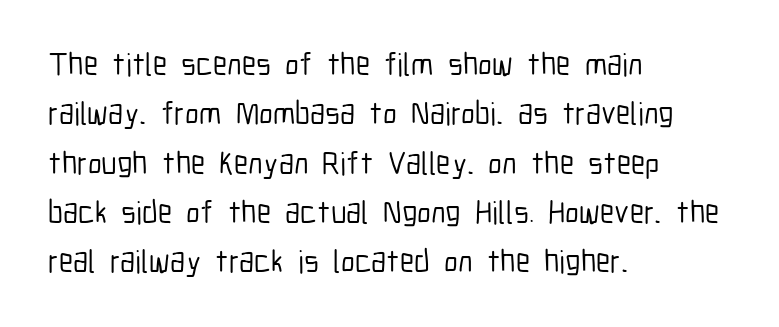
The image shows 32 px condensed sans-serif type, upright; set left-aligned, normal line spacing (1.54x), normal letter spacing, not underlined; low stroke contrast and a medium x-height.
